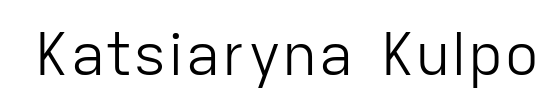
{"serif": "no", "italic": "no", "bold": "no", "weight": "light", "width": "normal", "stroke_contrast": "low", "x_height": "medium", "monospaced": "no", "underline": "no", "letter_spacing": "normal", "letter_spacing_em": 0.0, "glyph_px": 59}
